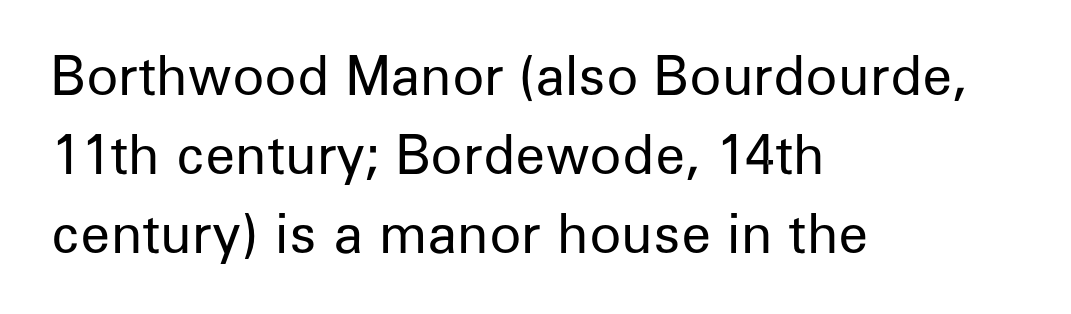
{"serif": "no", "italic": "no", "bold": "no", "weight": "regular", "width": "normal", "stroke_contrast": "low", "x_height": "medium", "monospaced": "no", "underline": "no", "align": "left", "line_spacing": "normal", "line_spacing_ratio": 1.49, "letter_spacing": "normal", "letter_spacing_em": 0.0, "glyph_px": 53}
